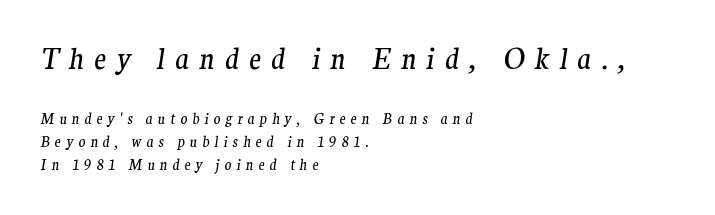
The image shows 28 px regular-weight serif type, italic (leaning right); set left-aligned, normal line spacing (1.66x), unusually wide letter spacing (+0.36 em), not underlined; the first (top) block is 2.0x larger; medium stroke contrast and a medium x-height.
